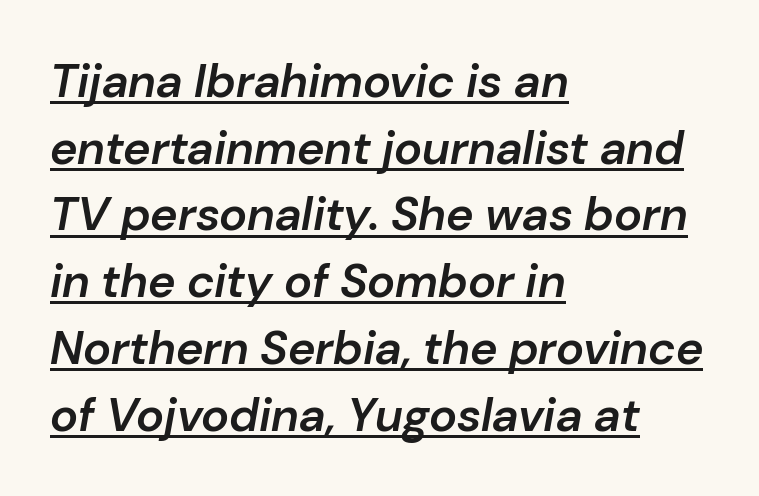
The image shows 47 px semibold type, italic (leaning right); set left-aligned, normal line spacing (1.42x), normal letter spacing, underlined; low stroke contrast and a medium x-height.
